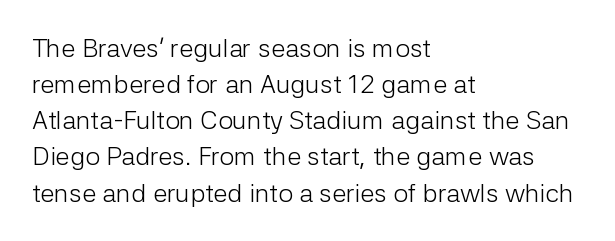
Q: Is the text bold? A: No.
Q: Is the text italic (slanted)? A: No, it is upright.
Q: Is the text underlined? A: No.
Q: How is the paragraph aligned? A: Left-aligned.
Q: Is the spacing between letters normal or unusually wide? A: Normal.
Q: Is the spacing between lines tight, normal or loose? A: Normal.
